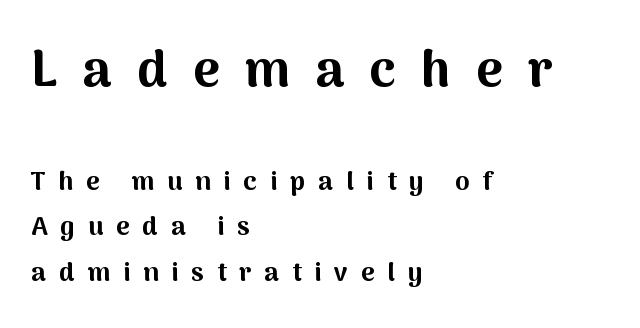
{"serif": "no", "italic": "no", "bold": "yes", "weight": "bold", "width": "normal", "stroke_contrast": "medium", "x_height": "medium", "monospaced": "no", "underline": "no", "align": "left", "line_spacing_ratio": 1.76, "letter_spacing": "wide", "letter_spacing_em": 0.5, "larger_block": "first", "size_ratio": 1.96, "glyph_px": 51}
